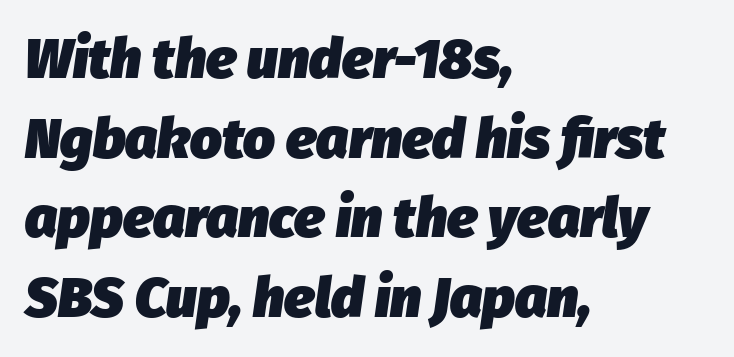
The image shows 56 px heavy type, italic (leaning right); set left-aligned, normal line spacing (1.42x), normal letter spacing, not underlined; low stroke contrast and a medium x-height.
